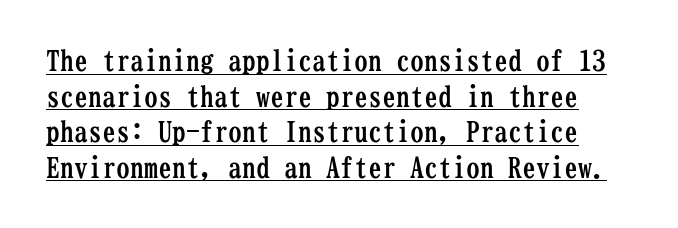
In terms of letterspacing, this is plain default setting. Normally led — the rows are evenly, conventionally spaced. Bold? Absolutely — the strokes are thick and heavy. Unlike italic type, these characters show no tilt at all.
